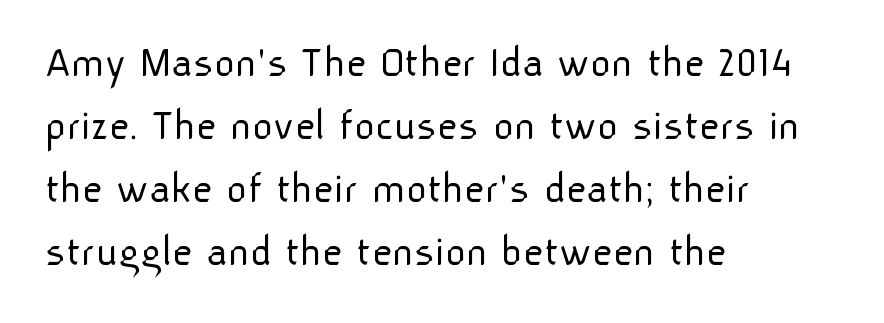
The image shows 45 px light sans-serif type, upright; set left-aligned, normal line spacing (1.4x), normal letter spacing, not underlined; low stroke contrast and a medium x-height.
